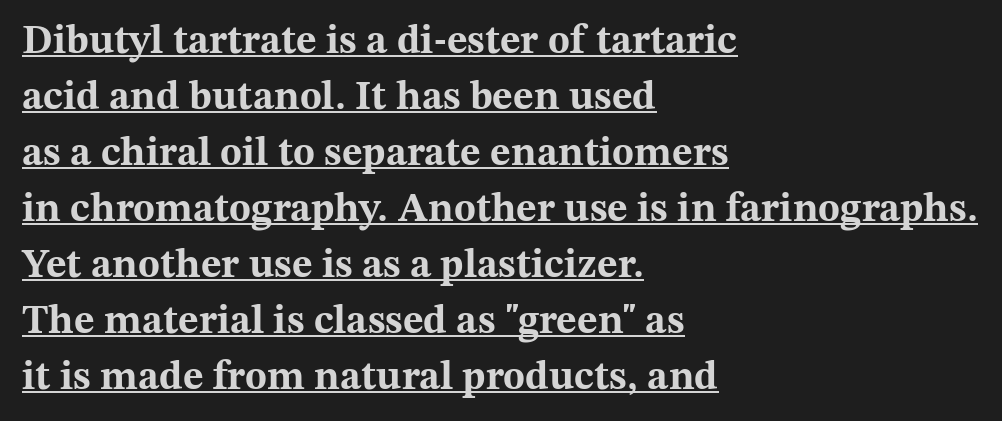
Reading down the block, your eye returns to a fixed left position each line. The glyphs have the mass of a bold cut. Nope, not italic — everything's standing straight. Summary of vertical rhythm: regular, with standard interline spacing. Beneath each row of characters lies a ruled line.
